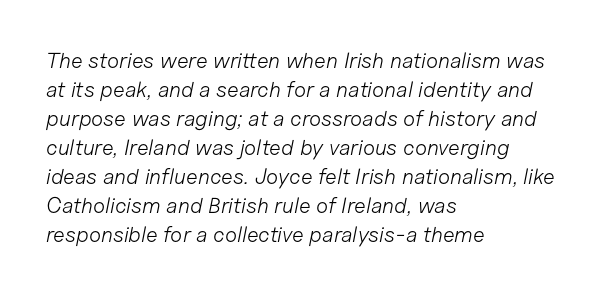
Q: Is the text bold? A: No.
Q: Is the text italic (slanted)? A: Yes, it leans right by about 11 degrees.
Q: Is the text underlined? A: No.
Q: How is the paragraph aligned? A: Left-aligned.
Q: Is the spacing between letters normal or unusually wide? A: Normal.
Q: Is the spacing between lines tight, normal or loose? A: Normal.
